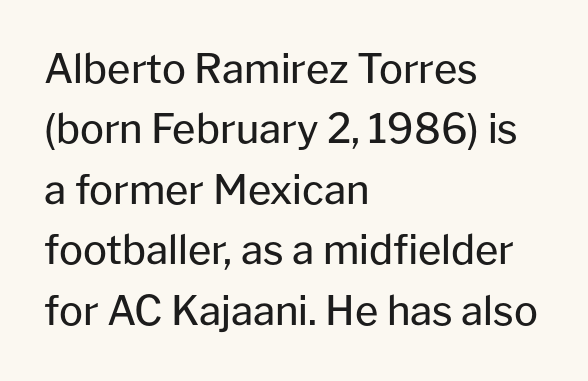
Compared with a centered layout, this one pins lines to the left instead. The glyphs in this specimen are sans serif. Plain, unruled lines of type. How are the letters spaced? Ordinarily, with no added tracking. Do the characters align in a grid? No, the font is proportional. The letters look calm and open, with moderate or lighter stems.
